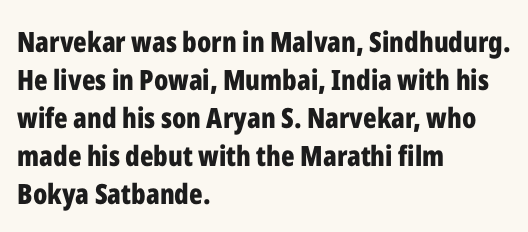
The image shows 28 px bold, condensed sans-serif type, upright; set left-aligned, normal line spacing (1.36x), normal letter spacing, not underlined; low stroke contrast and a medium x-height.
